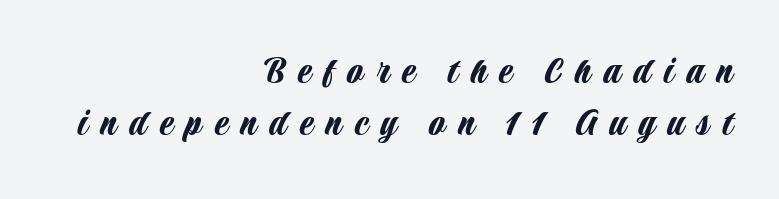
{"serif": "no", "width": "condensed", "stroke_contrast": "low", "x_height": "large", "monospaced": "no", "underline": "no", "align": "right", "line_spacing": "normal", "line_spacing_ratio": 1.28, "letter_spacing": "wide", "letter_spacing_em": 0.31, "glyph_px": 41}
